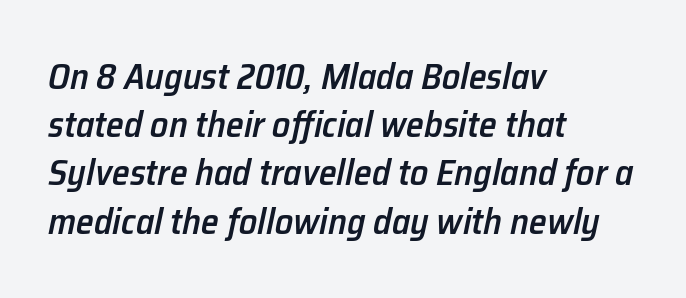
Every letter is mildly thick-stroked: semibold rather than bold. Is this a fixed-width face? No — the glyphs have proportional, varying widths. The letters are slanted; this is an italic face. The area under the type is left untouched.
